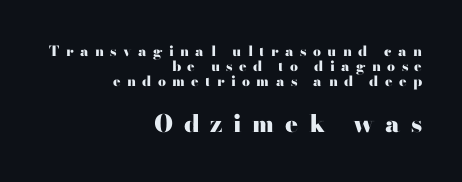
Q: Is the text bold? A: Yes.
Q: Is the text italic (slanted)? A: No, it is upright.
Q: Is the text underlined? A: No.
Q: How is the paragraph aligned? A: Right-aligned.
Q: Is the spacing between letters normal or unusually wide? A: Unusually wide.
Q: Is the spacing between lines tight, normal or loose? A: Tight.
Q: Which block of text is set in a larger size, the first (top) or the second (bottom)? A: The second (bottom) one.
